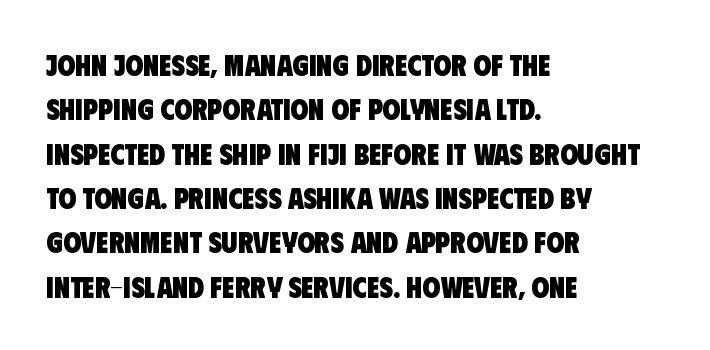
Is this a fixed-width face? No — the glyphs have proportional, varying widths. Anything drawn beneath the words? Only blank space. Examine the stroke ends and you'll find no serifs. Look at the tracking — it's just the regular setting, nothing added. Baseline-to-baseline distance is the conventional proportion of letter height. Emphasis by weight is at full strength: bold.
